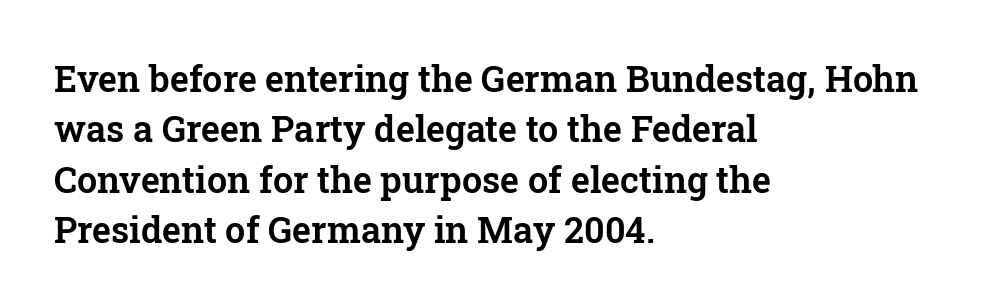
{"serif": "yes", "italic": "no", "width": "normal", "stroke_contrast": "low", "x_height": "medium", "monospaced": "no", "underline": "no", "align": "left", "line_spacing": "normal", "line_spacing_ratio": 1.4, "letter_spacing": "normal", "letter_spacing_em": 0.0, "glyph_px": 36}
